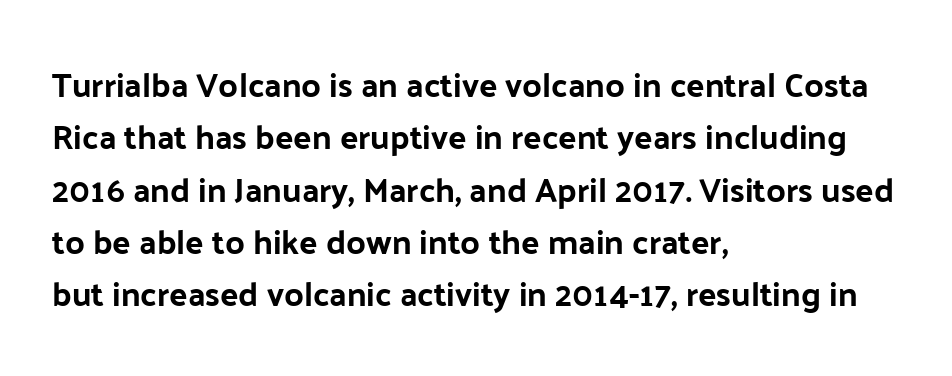
The image shows 34 px bold sans-serif type, upright; set left-aligned, normal line spacing (1.54x), normal letter spacing, not underlined; low stroke contrast and a medium x-height.
